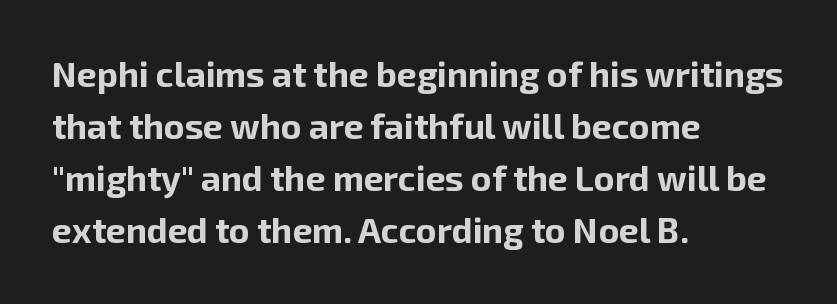
The text block is weighted toward the left margin, trailing off unevenly rightward. What's the leading like? Ordinary, nothing unusual. The letters sit at their default tracking, neither squeezed nor spread. Strong, thick strokes mark this as bold type.
